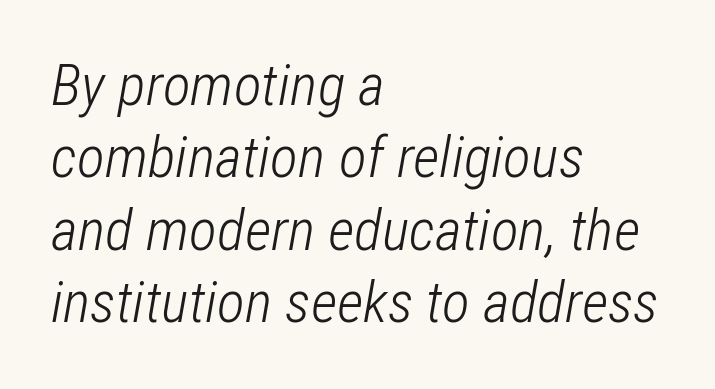
The weight would be labelled regular, book, light, or lighter still. Normally led — the rows are evenly, conventionally spaced. The text carries the slant typical of an italic or oblique font. The setting favours the left margin, as ordinary paragraphs usually do. These lines are rendered in a variable-pitch font. The tracking reads as untouched default to a designer's eye.
